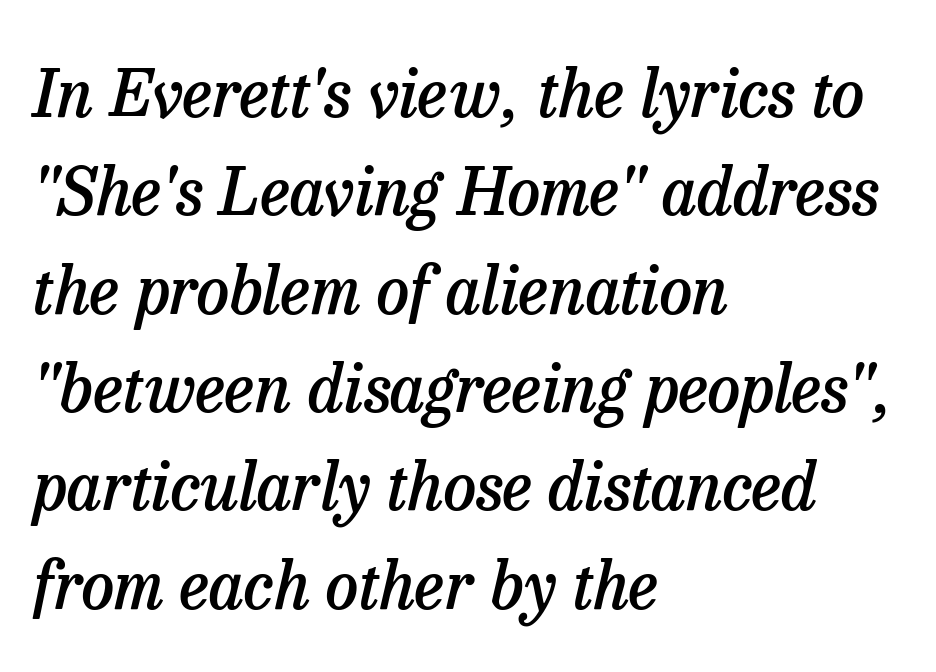
Words appear dense and cohesive because spacing is normal. The typesetting leans somewhat heavy: a semibold. Regarding serifs, this sample has them. The line-height multiplier appears to be the usual default.
